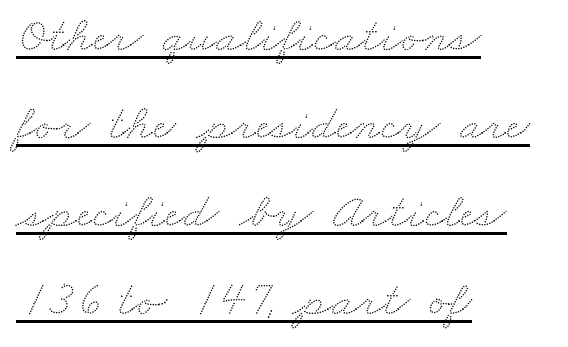
The image shows 50 px wide type; set left-aligned, line spacing 1.76x, normal letter spacing, underlined; low stroke contrast and a small x-height.
